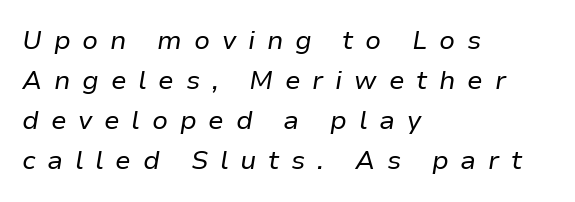
The image shows 26 px text type, italic (leaning right); set left-aligned, normal line spacing (1.54x), unusually wide letter spacing (+0.45 em), not underlined.
